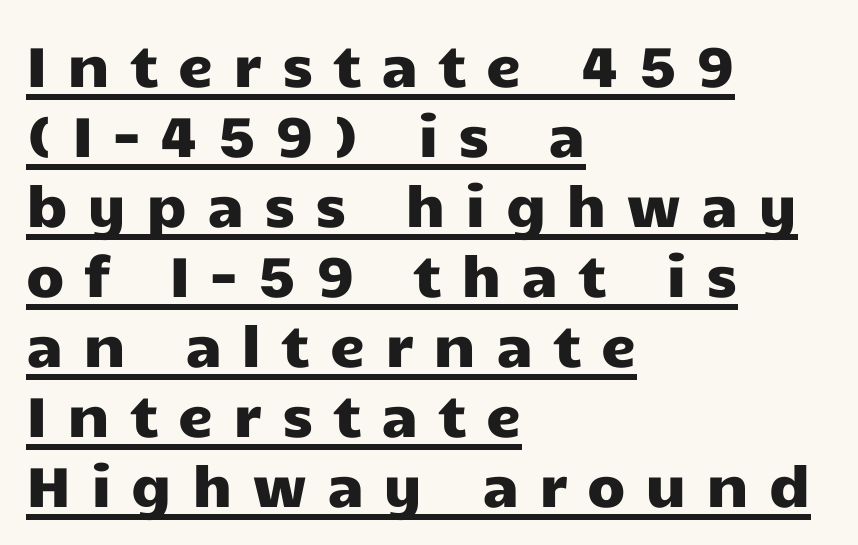
Q: Is the text italic (slanted)? A: No, it is upright.
Q: Is the typeface a serif or a sans-serif typeface? A: Sans-serif.
Q: Is the text underlined? A: Yes.
Q: How is the paragraph aligned? A: Left-aligned.
Q: Is the spacing between letters normal or unusually wide? A: Unusually wide.
Q: Is the spacing between lines tight, normal or loose? A: Normal.
Q: Width (condensed, normal, or wide)? A: Wide.
Q: Stroke contrast? A: Low.
Q: x-height? A: Medium.
Q: Monospaced? A: No.
